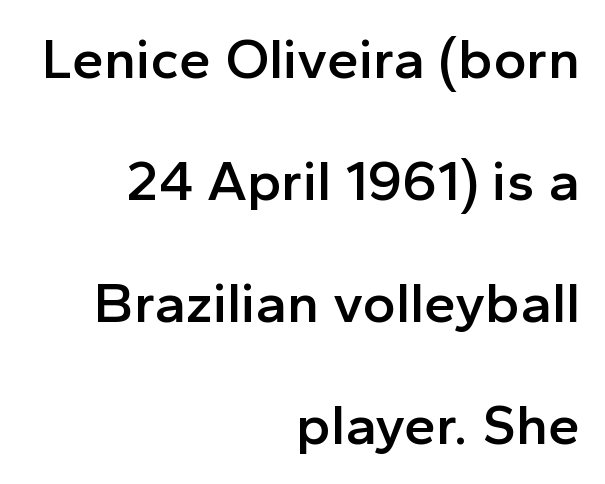
The image shows 57 px semibold sans-serif type, upright; set right-aligned, loose line spacing (2.14x), normal letter spacing, not underlined; a medium x-height.
